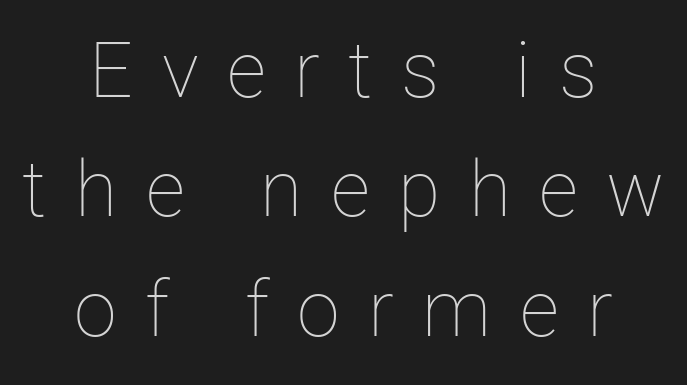
A normal amount of white space separates one row of letters from the next. The setting favours the middle, as headings and verse often do. This rendering widens character spacing well past its baseline value. You could not count columns in this text — the font is proportionally spaced. The strip under each line holds only bare page.
